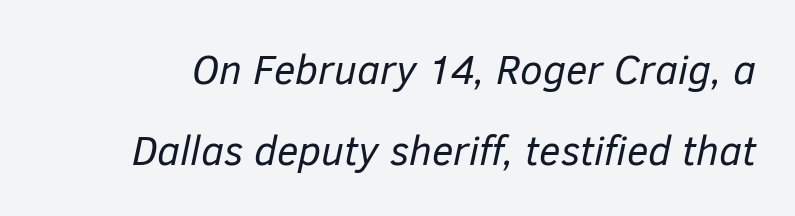
Q: Is the text bold? A: No.
Q: Is the text italic (slanted)? A: Yes, it leans right by about 12 degrees.
Q: Is the text underlined? A: No.
Q: Is the spacing between letters normal or unusually wide? A: Normal.
Q: Is the spacing between lines tight, normal or loose? A: Loose.
Q: Width (condensed, normal, or wide)? A: Normal.
Q: Stroke contrast? A: Low.
Q: x-height? A: Medium.
Q: Monospaced? A: No.
